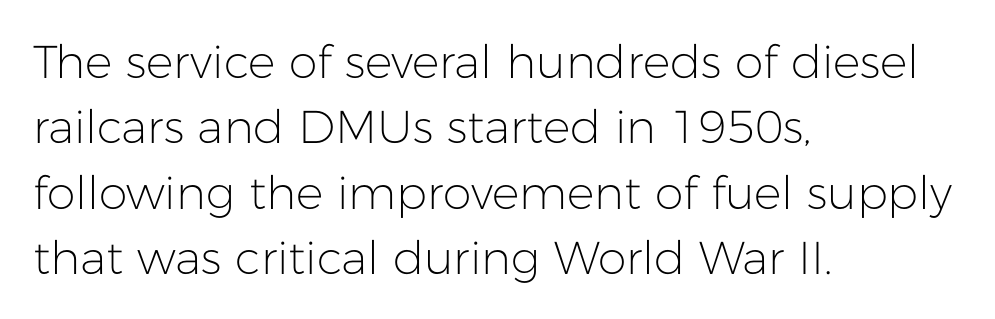
No word sits above an underline. One glance says typical: line gaps are just what's usual. Short and long lines alike share a common starting point at left. Ascenders rise straight up at ninety degrees.
